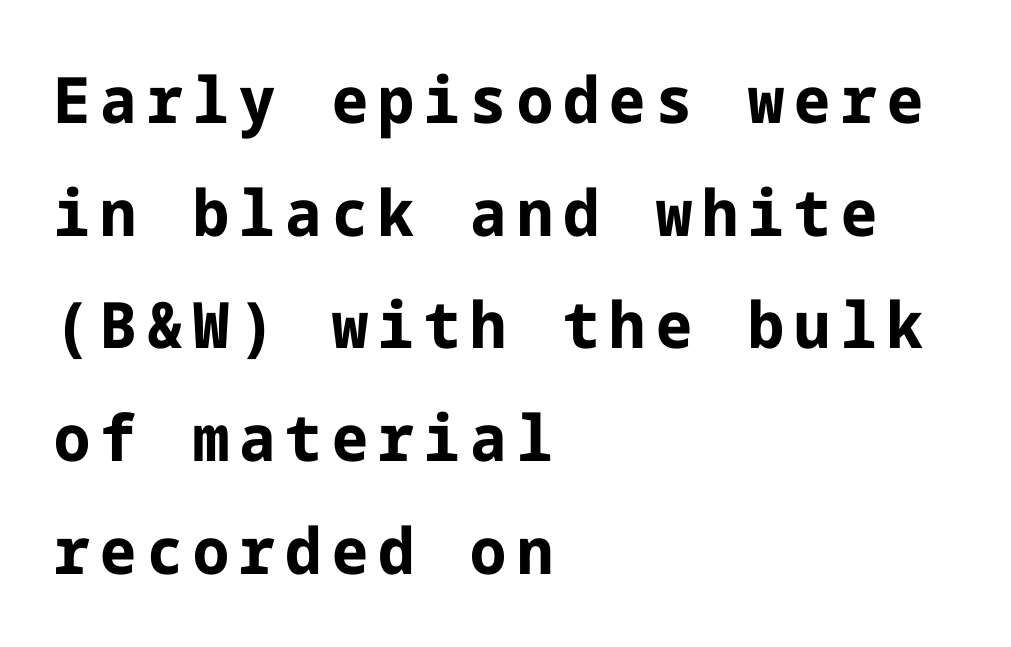
{"serif": "no", "italic": "no", "bold": "yes", "weight": "bold", "width": "normal", "stroke_contrast": "low", "x_height": "medium", "underline": "no", "align": "left", "line_spacing_ratio": 1.76, "glyph_px": 64}
